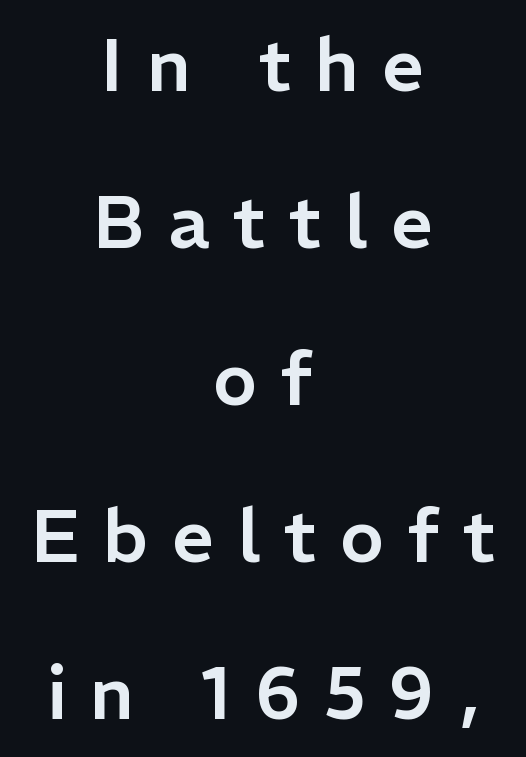
Q: Is the text italic (slanted)? A: No, it is upright.
Q: Is the typeface a serif or a sans-serif typeface? A: Sans-serif.
Q: Is the text underlined? A: No.
Q: How is the paragraph aligned? A: Centered.
Q: Is the spacing between letters normal or unusually wide? A: Unusually wide.
Q: Is the spacing between lines tight, normal or loose? A: Loose.
Q: Width (condensed, normal, or wide)? A: Normal.
Q: Stroke contrast? A: Low.
Q: x-height? A: Medium.
Q: Monospaced? A: No.
